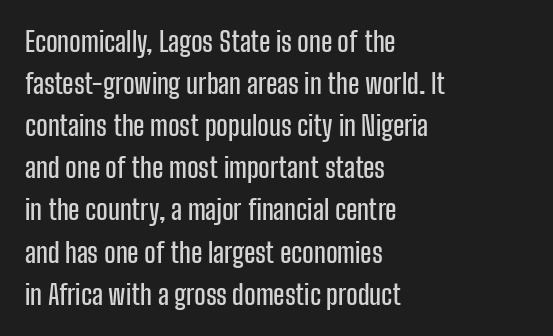
Quick note: underline off. The typesetter chose a ragged-right arrangement here. Posture: straight, roman, zero tilt. Leading: standard. Words appear dense and cohesive because spacing is normal.
